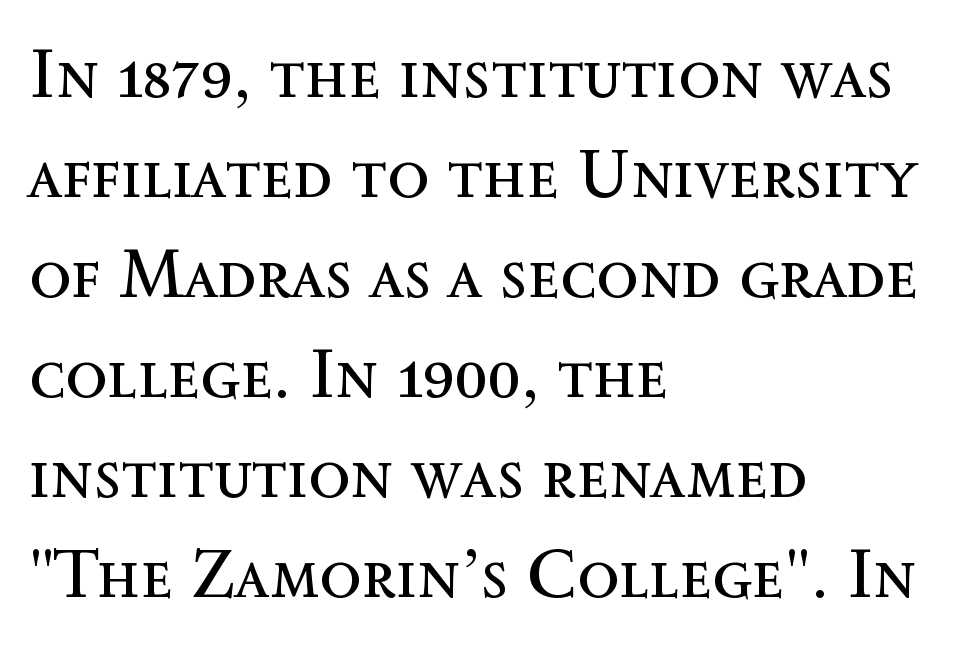
Q: Is the text bold? A: No.
Q: Is the text italic (slanted)? A: No, it is upright.
Q: Is the text underlined? A: No.
Q: How is the paragraph aligned? A: Left-aligned.
Q: Is the spacing between letters normal or unusually wide? A: Normal.
Q: Is the spacing between lines tight, normal or loose? A: Normal.
Q: Width (condensed, normal, or wide)? A: Normal.
Q: x-height? A: Medium.
Q: Monospaced? A: No.
